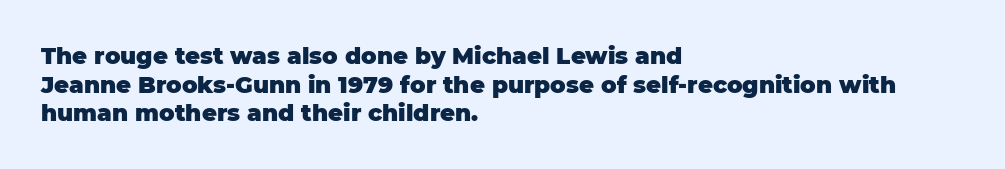
{"italic": "no", "bold": "yes", "underline": "no", "align": "left", "line_spacing": "normal", "line_spacing_ratio": 1.25, "letter_spacing": "normal", "letter_spacing_em": 0.0, "glyph_px": 23}
